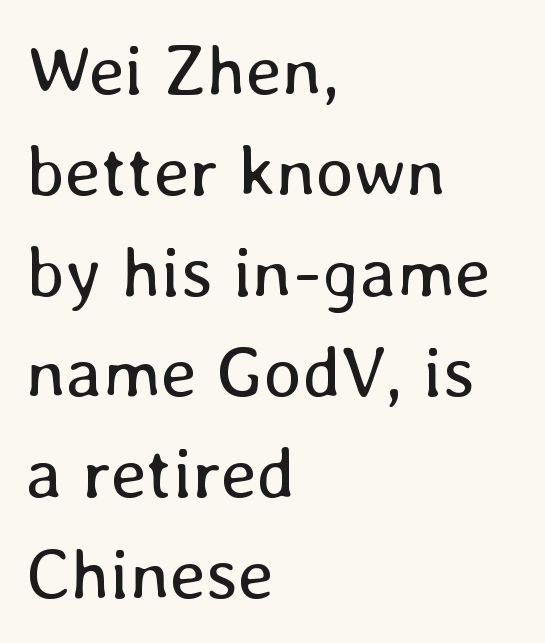
The image shows 72 px regular-weight type, upright; set left-aligned, normal line spacing (1.4x), normal letter spacing, not underlined; low stroke contrast and a medium x-height.
